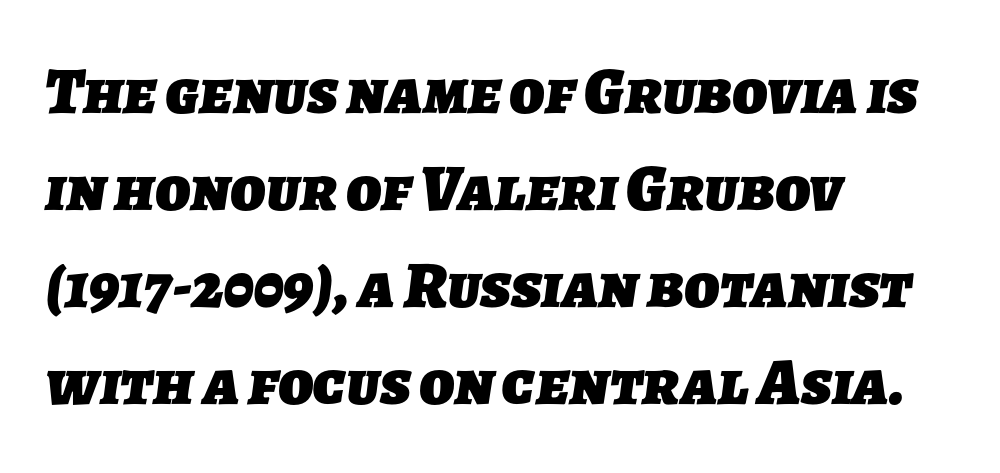
{"serif": "no", "bold": "yes", "weight": "heavy", "width": "normal", "stroke_contrast": "low", "x_height": "medium", "monospaced": "no", "underline": "no", "align": "left", "line_spacing": "normal", "line_spacing_ratio": 1.47, "letter_spacing": "normal", "letter_spacing_em": 0.0, "glyph_px": 66}
